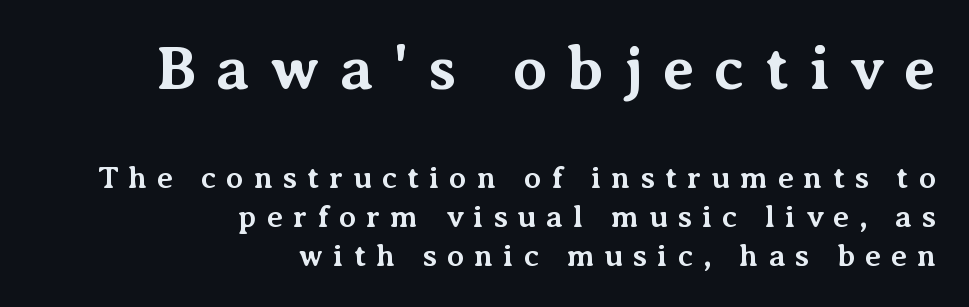
Looks like regular typesetting: each glyph gets only the width it needs. Of the two passages, the one on top uses the larger point size. Typographic density is high because the face is bold. This sample keeps an unexceptional amount of space between lines. The paragraph shown leans on its right margin. Ordinary non-slanted type is in use.
